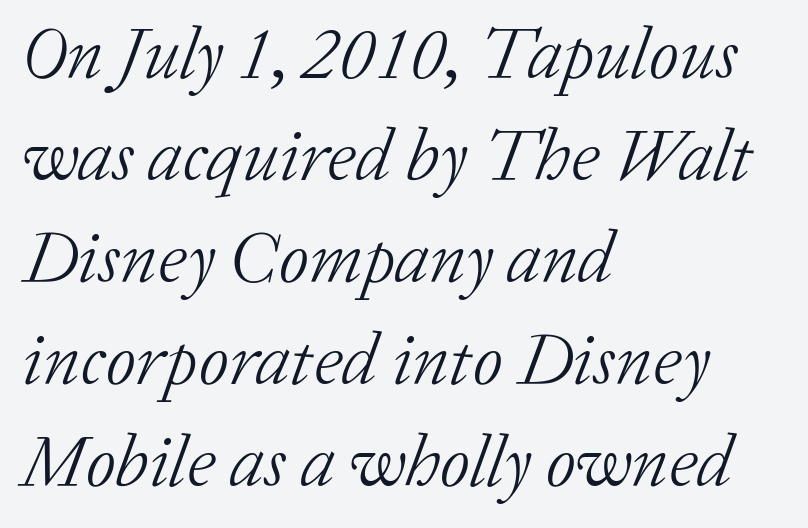
{"serif": "yes", "italic": "yes", "lean": "right", "slant_degrees": 20, "bold": "no", "weight": "light", "width": "normal", "stroke_contrast": "low", "x_height": "medium", "monospaced": "no", "underline": "no", "align": "left", "line_spacing": "normal", "line_spacing_ratio": 1.38, "letter_spacing": "normal", "letter_spacing_em": 0.0, "glyph_px": 74}
